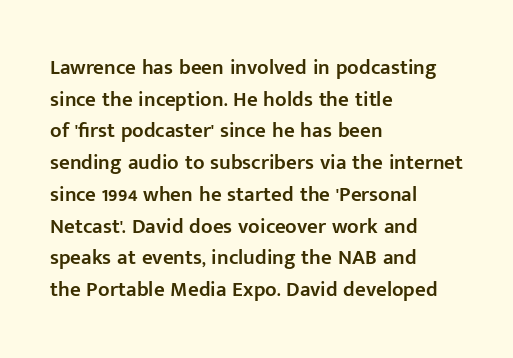
Q: Is the text bold? A: Semi-bold.
Q: Is the text italic (slanted)? A: No, it is upright.
Q: Is the text underlined? A: No.
Q: How is the paragraph aligned? A: Left-aligned.
Q: Is the spacing between letters normal or unusually wide? A: Normal.
Q: Is the spacing between lines tight, normal or loose? A: Normal.
